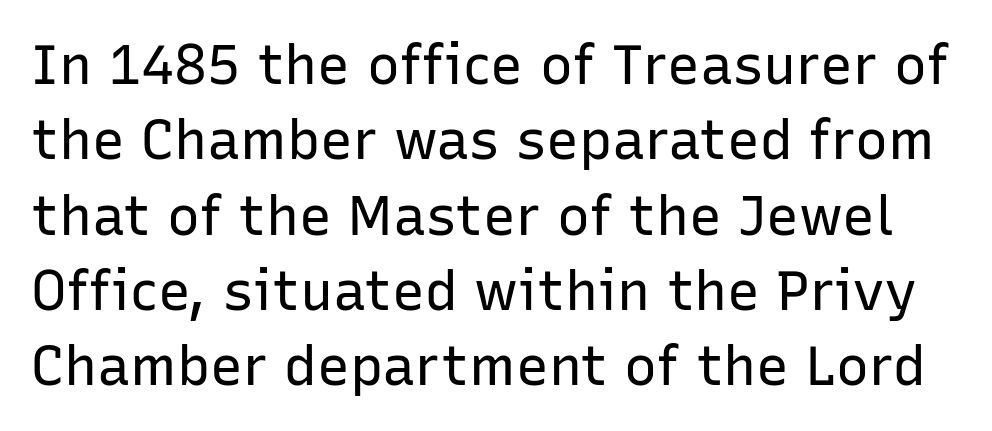
Q: Is the text bold? A: No.
Q: Is the text italic (slanted)? A: No, it is upright.
Q: Is the typeface a serif or a sans-serif typeface? A: Sans-serif.
Q: Is the text underlined? A: No.
Q: Is the spacing between letters normal or unusually wide? A: Normal.
Q: Is the spacing between lines tight, normal or loose? A: Normal.
Q: Width (condensed, normal, or wide)? A: Normal.
Q: Stroke contrast? A: Low.
Q: x-height? A: Medium.
Q: Monospaced? A: No.
